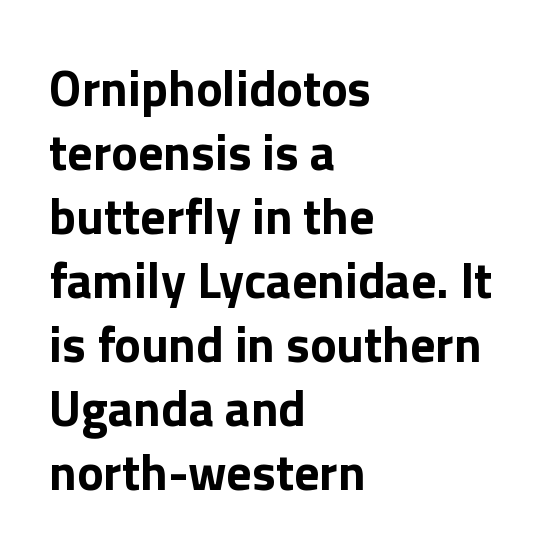
The image shows 50 px bold sans-serif type, upright; set left-aligned, normal line spacing (1.28x), normal letter spacing, not underlined; low stroke contrast and a medium x-height.
